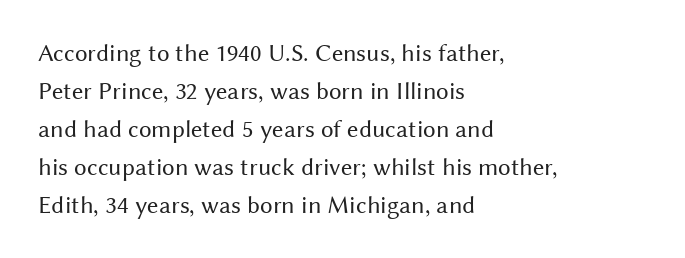
{"italic": "no", "bold": "no", "underline": "no", "align": "left", "line_spacing": "normal", "line_spacing_ratio": 1.52, "letter_spacing": "normal", "letter_spacing_em": 0.0, "glyph_px": 25}
